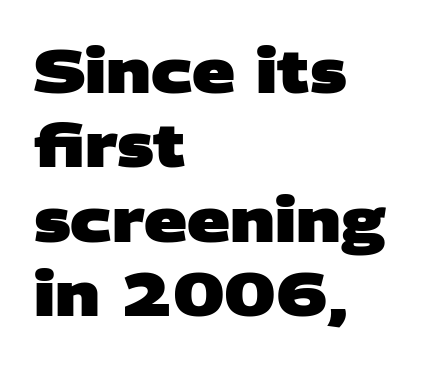
The image shows 60 px heavy, wide sans-serif type; set left-aligned, line spacing 1.24x, normal letter spacing, not underlined; low stroke contrast and a large x-height.
